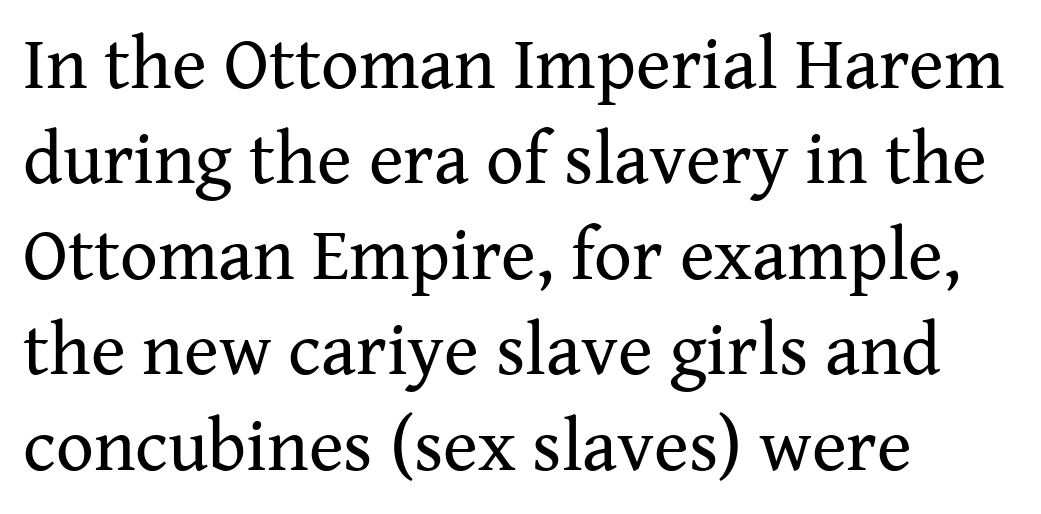
The image shows 74 px regular-weight serif type, upright; set left-aligned, normal line spacing (1.29x), normal letter spacing, not underlined; medium stroke contrast and a medium x-height.
